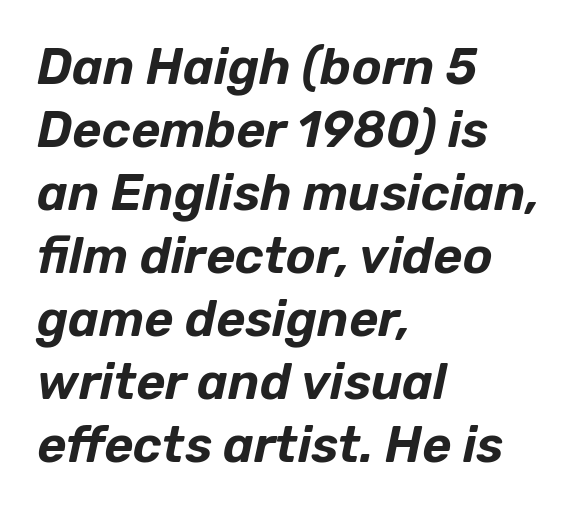
{"italic": "yes", "lean": "right", "slant_degrees": 12, "width": "normal", "stroke_contrast": "low", "x_height": "medium", "monospaced": "no", "underline": "no", "align": "left", "line_spacing": "normal", "line_spacing_ratio": 1.26, "letter_spacing": "normal", "letter_spacing_em": 0.0, "glyph_px": 50}
